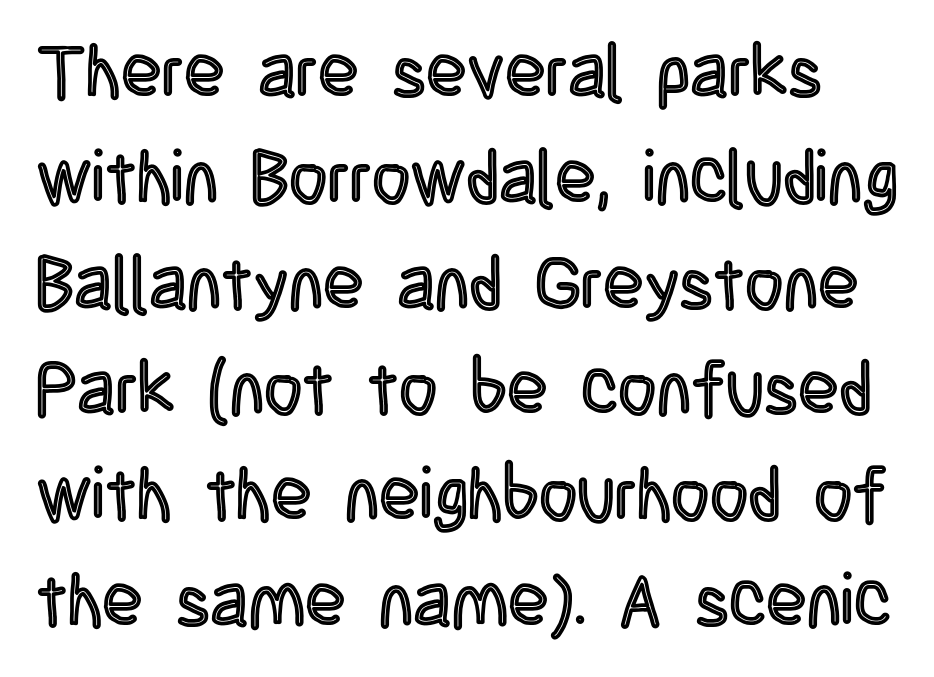
Q: Is the text italic (slanted)? A: No, it is upright.
Q: Is the text underlined? A: No.
Q: Is the spacing between letters normal or unusually wide? A: Normal.
Q: Is the spacing between lines tight, normal or loose? A: Normal.
Q: Width (condensed, normal, or wide)? A: Condensed.
Q: x-height? A: Large.
Q: Monospaced? A: No.
